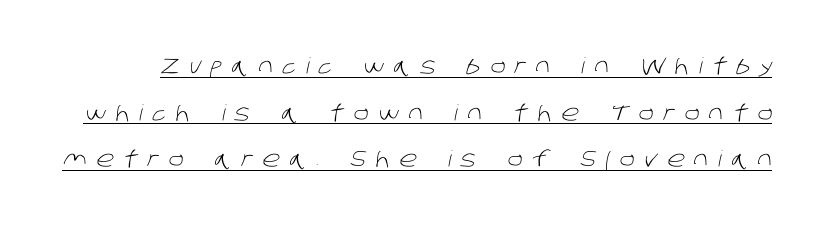
Q: Is the text bold? A: No.
Q: Is the text underlined? A: Yes.
Q: Is the spacing between letters normal or unusually wide? A: Unusually wide.
Q: Is the spacing between lines tight, normal or loose? A: Loose.
